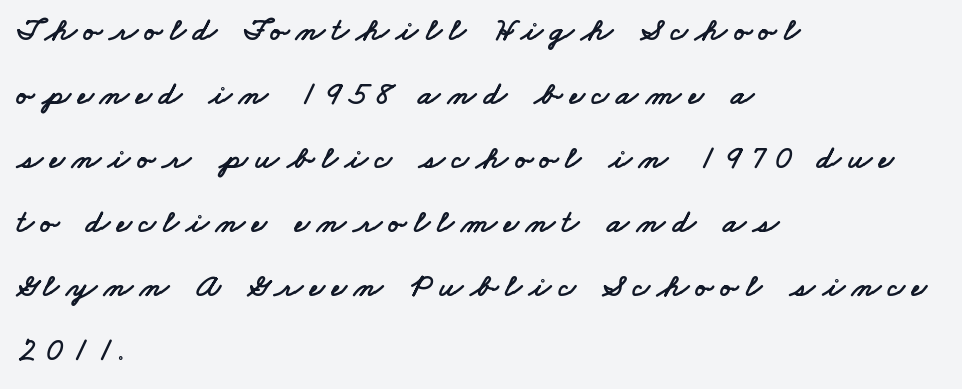
The image shows 33 px wide sans-serif type; set left-aligned, loose line spacing (1.94x), unusually wide letter spacing (+0.22 em), not underlined; low stroke contrast and a small x-height.
